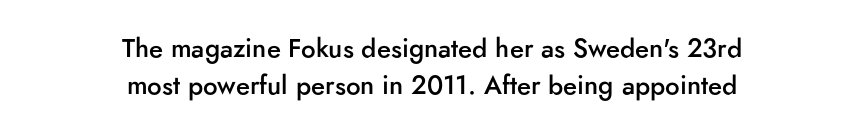
The image shows 26 px text type, upright; set centered, normal line spacing (1.44x), normal letter spacing, not underlined.
